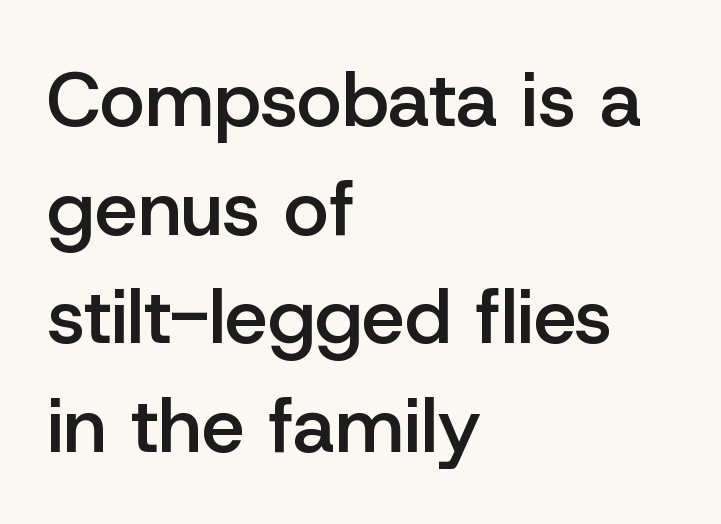
This sample uses a sans-serif face. Honestly, there is no underline to notice here at all. Default kerning and tracking; the words read as compact shapes. Italic? Not at all — the glyphs are vertical.
